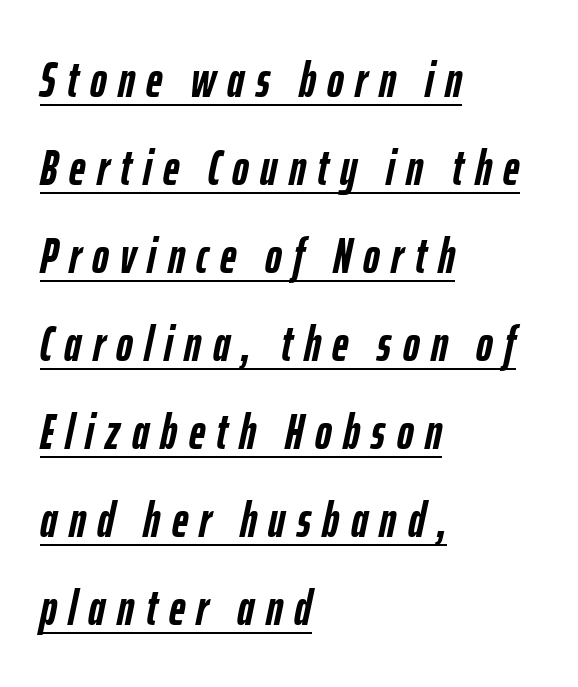
The image shows 50 px semibold, condensed type, italic (leaning right); set left-aligned, line spacing 1.76x, unusually wide letter spacing (+0.23 em), underlined; low stroke contrast and a medium x-height.
